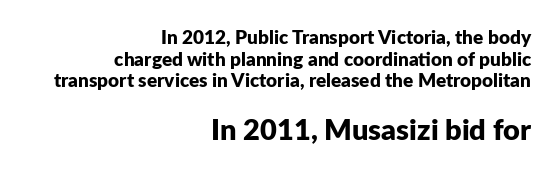
Beneath every word, the page is bare. Students, note that the glyphs here touch the page at normal intervals. Quick note: not italic, upright. Spacing verdict: proportional, widths tailored to each character.
